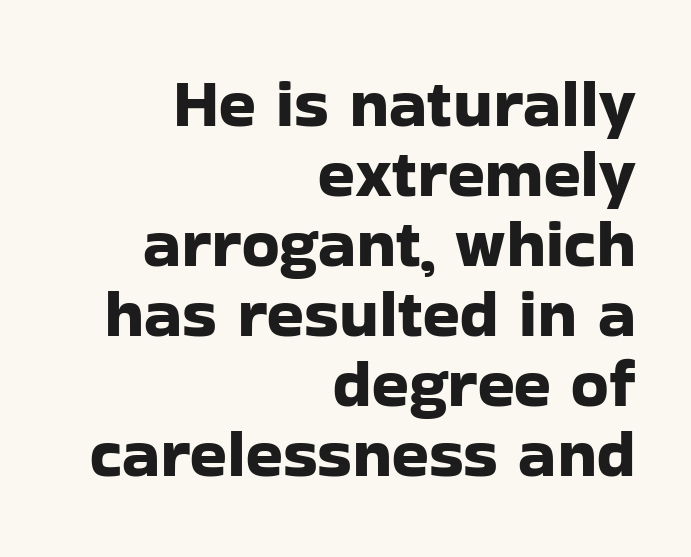
{"serif": "no", "italic": "no", "width": "normal", "stroke_contrast": "low", "x_height": "medium", "monospaced": "no", "underline": "no", "align": "right", "line_spacing": "tight", "line_spacing_ratio": 1.03, "letter_spacing": "normal", "letter_spacing_em": 0.0, "glyph_px": 68}
